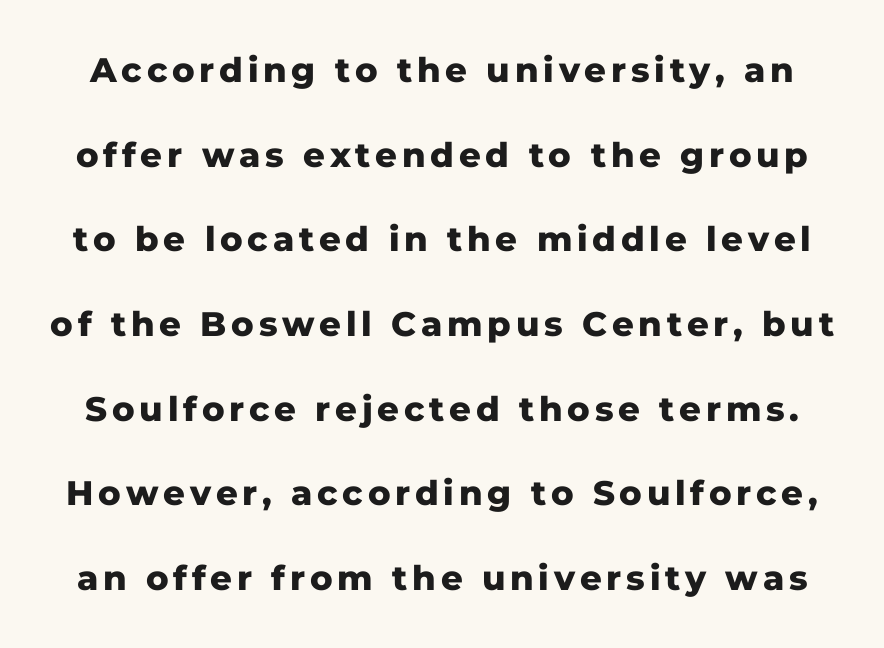
{"serif": "no", "italic": "no", "bold": "yes", "weight": "heavy", "width": "normal", "stroke_contrast": "low", "x_height": "medium", "monospaced": "no", "underline": "no", "line_spacing": "loose", "line_spacing_ratio": 2.49, "glyph_px": 34}
